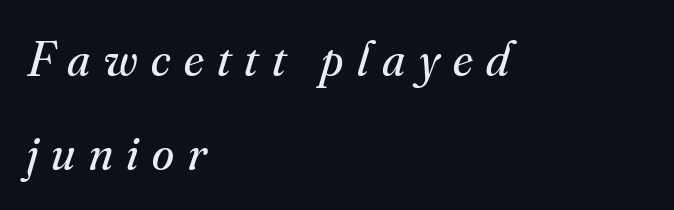
The image shows 50 px regular-weight serif type, italic (leaning right); set left-aligned, line spacing 1.88x, unusually wide letter spacing (+0.27 em), not underlined; medium stroke contrast and a small x-height.
